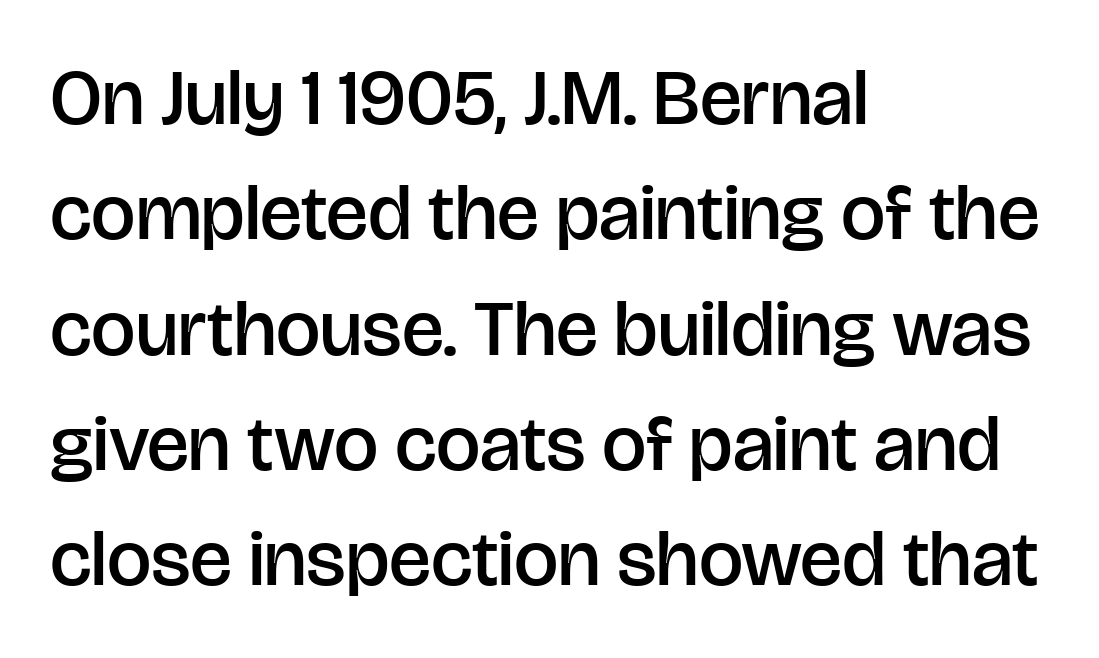
The image shows 79 px semibold sans-serif type, upright; set left-aligned, normal line spacing (1.46x), normal letter spacing, not underlined; low stroke contrast and a large x-height.
